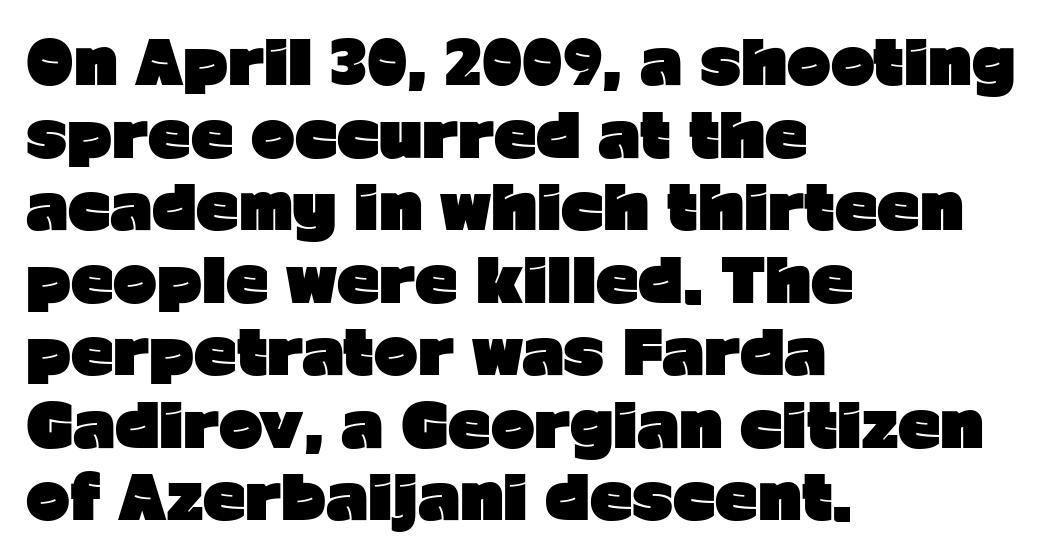
{"serif": "no", "italic": "no", "bold": "yes", "weight": "heavy", "width": "normal", "stroke_contrast": "low", "x_height": "medium", "monospaced": "no", "underline": "no", "align": "left", "line_spacing_ratio": 1.23, "letter_spacing": "normal", "letter_spacing_em": 0.0, "glyph_px": 59}
